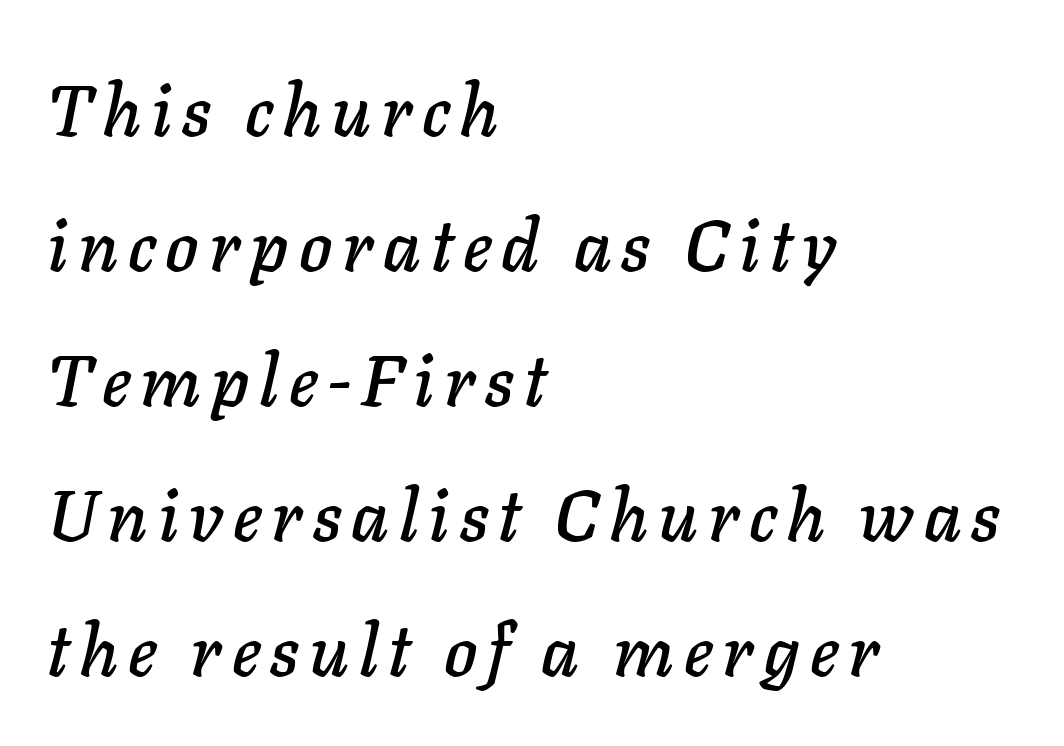
Q: Is the text italic (slanted)? A: Yes, it leans right by about 11 degrees.
Q: Is the text underlined? A: No.
Q: How is the paragraph aligned? A: Left-aligned.
Q: Is the spacing between lines tight, normal or loose? A: Loose.
Q: Width (condensed, normal, or wide)? A: Normal.
Q: Stroke contrast? A: Low.
Q: x-height? A: Medium.
Q: Monospaced? A: No.
